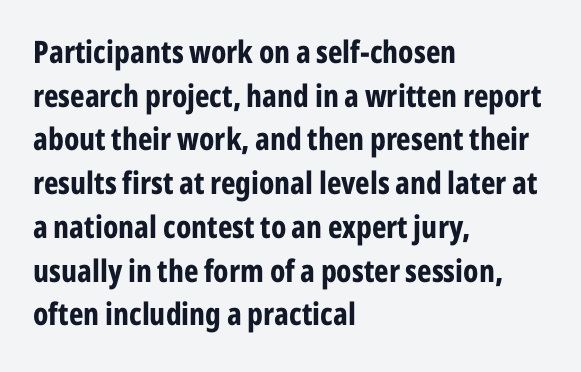
The face used here has the dense, thick strokes of a bold. The lettering stays uniformly vertical, giving the passage a roman look. Inter-character spacing is left at the font's built-in metrics. The text block is weighted toward the left margin, trailing off unevenly rightward.
